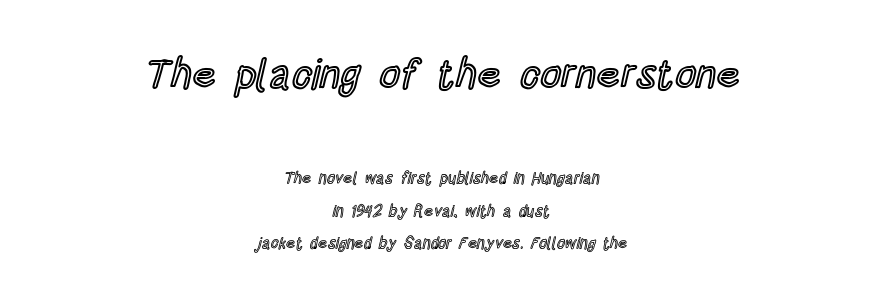
Q: Is the text italic (slanted)? A: Yes.
Q: Is the text underlined? A: No.
Q: How is the paragraph aligned? A: Centered.
Q: Is the spacing between letters normal or unusually wide? A: Normal.
Q: Is the spacing between lines tight, normal or loose? A: Loose.
Q: Which block of text is set in a larger size, the first (top) or the second (bottom)? A: The first (top) one.
Q: Width (condensed, normal, or wide)? A: Condensed.
Q: x-height? A: Large.
Q: Monospaced? A: No.
